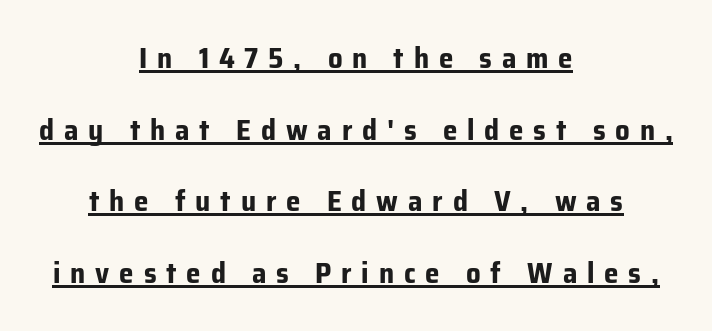
A centered setting, common on invitations and titles, is used for this passage. The space between consecutive lines is lavish. Classification — sans serif. The type sits square on the baseline with zero lean.
